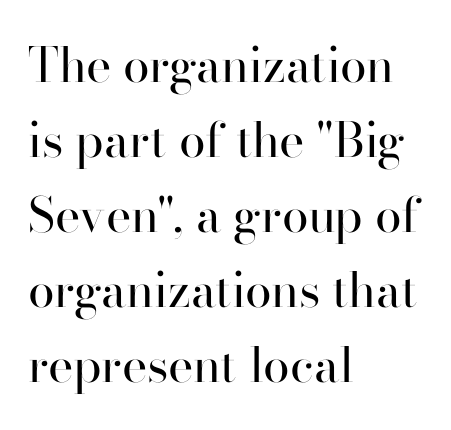
If you measured baseline to baseline, you'd find a middling distance. A typesetter would label this face a serif. Unbolded letterforms with no extra heft. Only glyphs here, with clear space below each row. Look at the tracking — it's just the regular setting, nothing added. A typesetter would call this proportional, since set widths differ per character.
